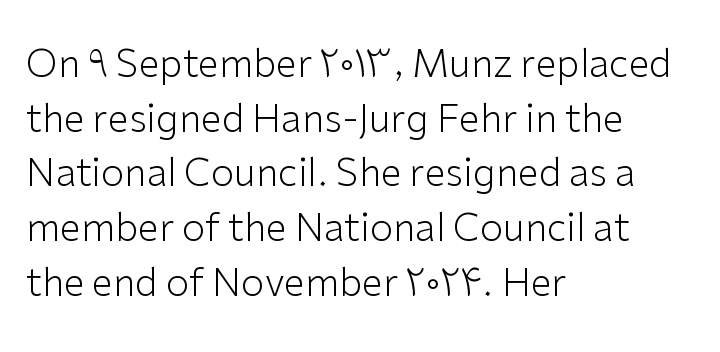
The image shows 38 px light sans-serif type, upright; set left-aligned, normal line spacing (1.44x), normal letter spacing, not underlined; low stroke contrast and a medium x-height.
